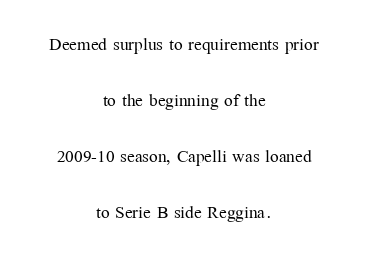
Q: Is the text bold? A: No.
Q: Is the text italic (slanted)? A: No, it is upright.
Q: Is the text underlined? A: No.
Q: How is the paragraph aligned? A: Centered.
Q: Is the spacing between letters normal or unusually wide? A: Normal.
Q: Is the spacing between lines tight, normal or loose? A: Loose.
